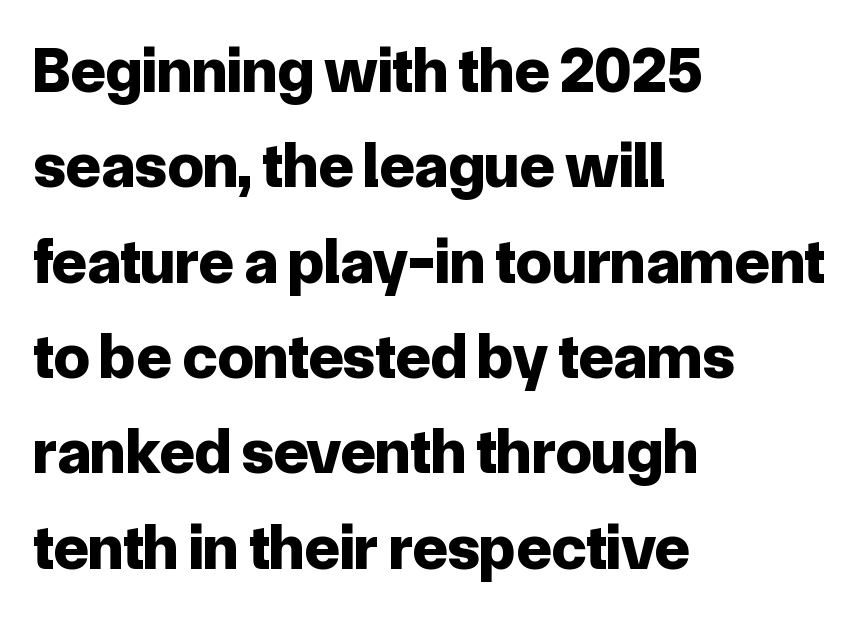
{"serif": "no", "italic": "no", "bold": "yes", "weight": "bold", "width": "normal", "stroke_contrast": "low", "x_height": "medium", "monospaced": "no", "underline": "no", "align": "left", "line_spacing": "normal", "line_spacing_ratio": 1.49, "letter_spacing": "normal", "letter_spacing_em": 0.0, "glyph_px": 64}
